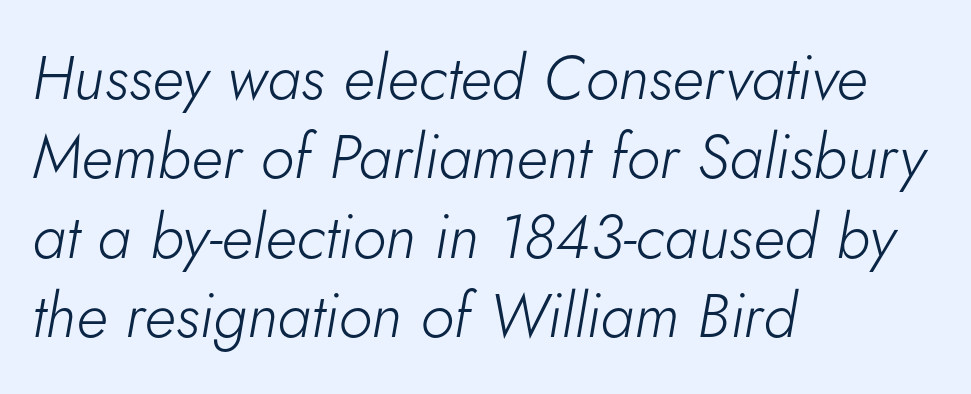
The image shows 62 px light type, italic (leaning right); set left-aligned, normal line spacing (1.28x), normal letter spacing, not underlined; low stroke contrast and a small x-height.
